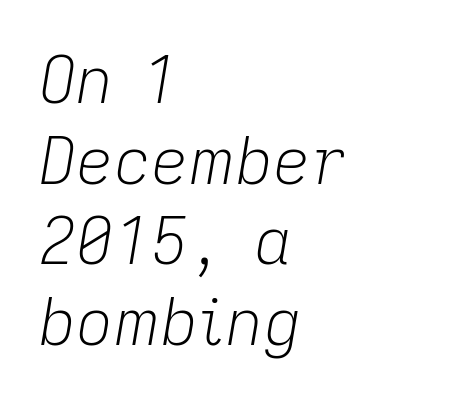
{"italic": "yes", "lean": "right", "slant_degrees": 9, "bold": "no", "weight": "light", "width": "normal", "stroke_contrast": "low", "x_height": "medium", "monospaced": "no", "underline": "no", "align": "left", "line_spacing_ratio": 1.24, "letter_spacing": "normal", "letter_spacing_em": 0.0, "glyph_px": 65}
